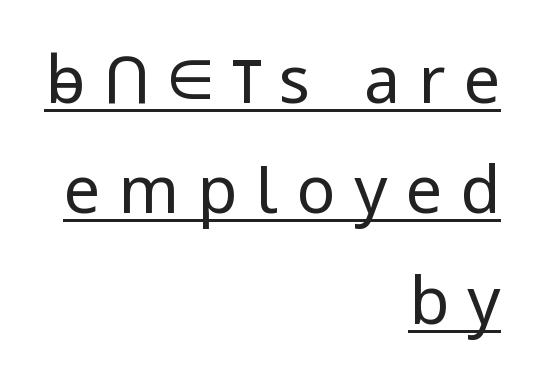
The image shows 65 px regular-weight sans-serif type, upright; set right-aligned, normal line spacing (1.7x), unusually wide letter spacing (+0.28 em), underlined; low stroke contrast and a medium x-height.
